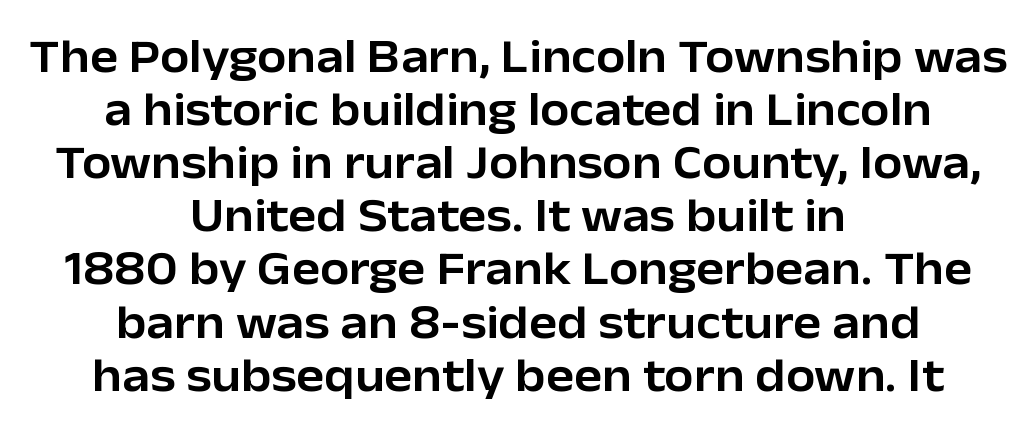
{"serif": "no", "italic": "no", "width": "normal", "stroke_contrast": "low", "x_height": "medium", "monospaced": "no", "underline": "no", "align": "center", "line_spacing": "tight", "line_spacing_ratio": 1.13, "letter_spacing": "normal", "letter_spacing_em": 0.0, "glyph_px": 47}
